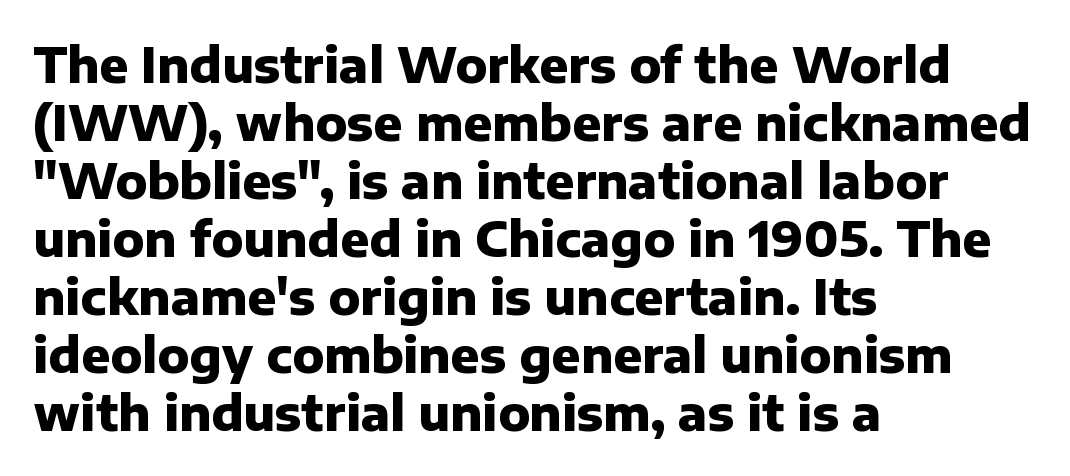
Q: Is the text bold? A: Yes.
Q: Is the text italic (slanted)? A: No, it is upright.
Q: Is the typeface a serif or a sans-serif typeface? A: Sans-serif.
Q: Is the text underlined? A: No.
Q: How is the paragraph aligned? A: Left-aligned.
Q: Is the spacing between letters normal or unusually wide? A: Normal.
Q: Width (condensed, normal, or wide)? A: Normal.
Q: Stroke contrast? A: Low.
Q: x-height? A: Medium.
Q: Monospaced? A: No.
